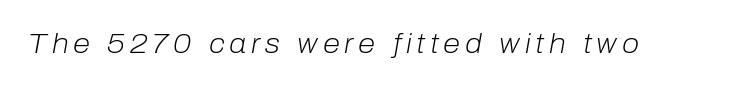
{"italic": "yes", "lean": "right", "slant_degrees": 10, "bold": "no", "weight": "light", "width": "normal", "stroke_contrast": "low", "x_height": "medium", "monospaced": "no", "underline": "no", "glyph_px": 28}
